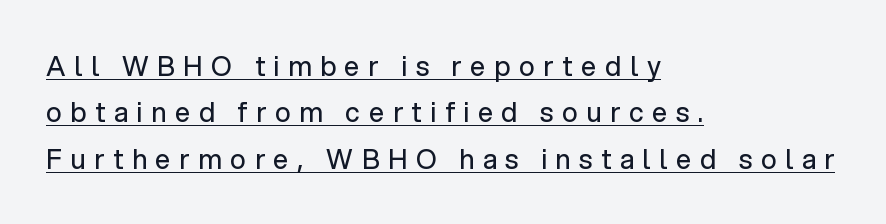
Q: Is the text bold? A: No.
Q: Is the text italic (slanted)? A: No, it is upright.
Q: Is the text underlined? A: Yes.
Q: How is the paragraph aligned? A: Left-aligned.
Q: Is the spacing between letters normal or unusually wide? A: Unusually wide.
